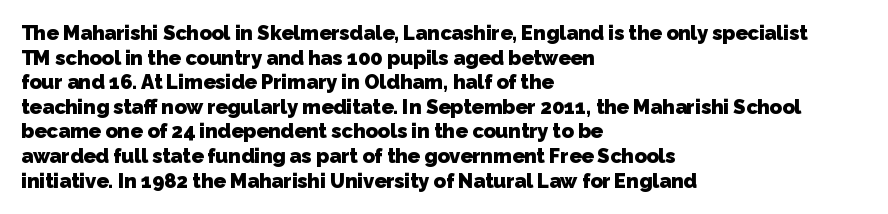
The image shows 20 px bold type; set left-aligned, line spacing 1.23x, normal letter spacing, not underlined.
